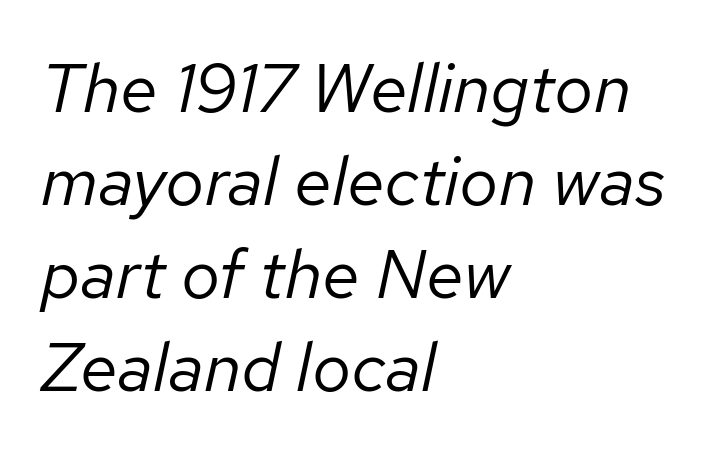
{"italic": "yes", "lean": "right", "slant_degrees": 12, "bold": "no", "weight": "regular", "width": "normal", "stroke_contrast": "low", "x_height": "medium", "monospaced": "no", "underline": "no", "align": "left", "line_spacing": "normal", "line_spacing_ratio": 1.35, "letter_spacing": "normal", "letter_spacing_em": 0.0, "glyph_px": 69}
